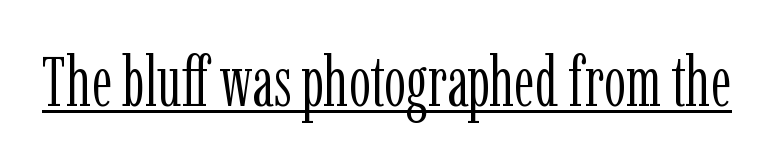
Q: Is the text bold? A: No.
Q: Is the text italic (slanted)? A: No, it is upright.
Q: Is the typeface a serif or a sans-serif typeface? A: Serif.
Q: Is the text underlined? A: Yes.
Q: Is the spacing between letters normal or unusually wide? A: Normal.
Q: Width (condensed, normal, or wide)? A: Condensed.
Q: Stroke contrast? A: Low.
Q: x-height? A: Medium.
Q: Monospaced? A: No.
